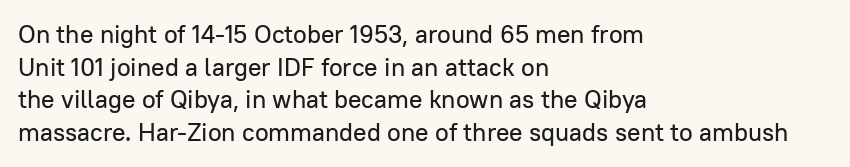
The image shows 25 px text type, upright; set left-aligned, normal line spacing (1.31x), normal letter spacing, not underlined.
